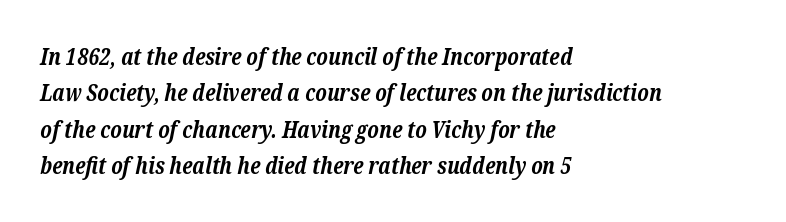
Q: Is the text bold? A: Yes.
Q: Is the text italic (slanted)? A: Yes, it leans right by about 12 degrees.
Q: Is the text underlined? A: No.
Q: How is the paragraph aligned? A: Left-aligned.
Q: Is the spacing between letters normal or unusually wide? A: Normal.
Q: Is the spacing between lines tight, normal or loose? A: Normal.
